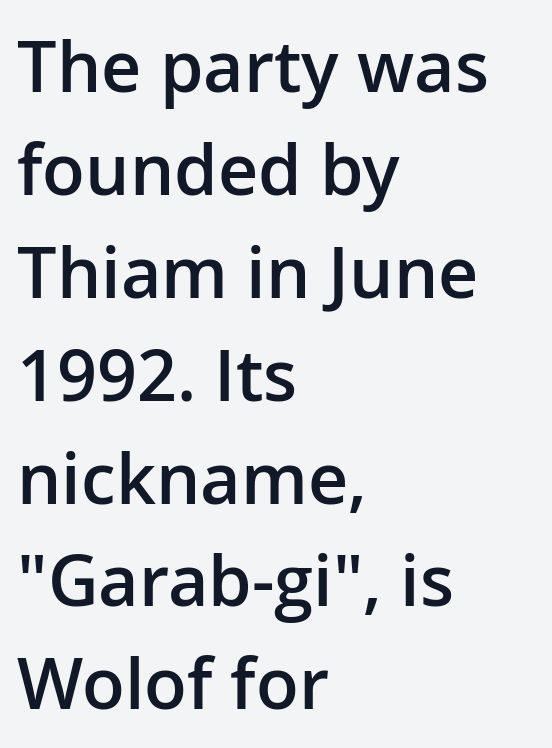
Are there feet on the stems? There aren't — it's a sans. These words are printed semibold, heavier than regular yet not bold. Spacing verdict: proportional, widths tailored to each character. Quick note: interline space is typical.
